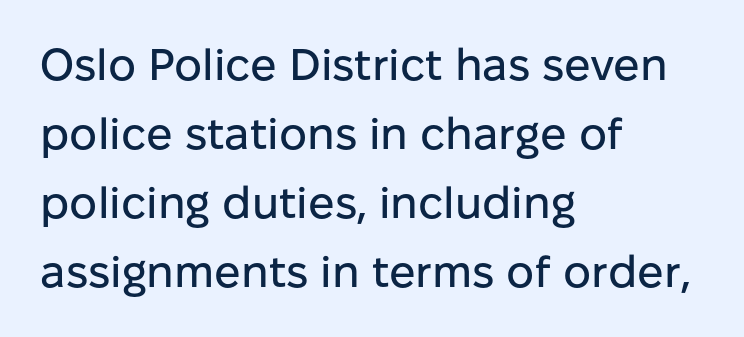
The image shows 44 px sans-serif type, upright; set left-aligned, normal line spacing (1.57x), normal letter spacing, not underlined; low stroke contrast and a medium x-height.
